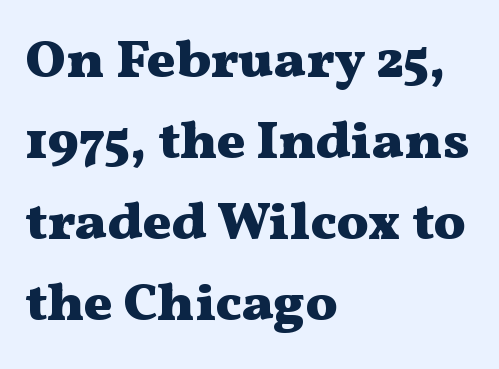
{"serif": "yes", "italic": "no", "bold": "yes", "weight": "heavy", "width": "wide", "stroke_contrast": "medium", "x_height": "medium", "monospaced": "no", "underline": "no", "align": "left", "line_spacing": "normal", "line_spacing_ratio": 1.5, "letter_spacing": "normal", "letter_spacing_em": 0.0, "glyph_px": 54}
